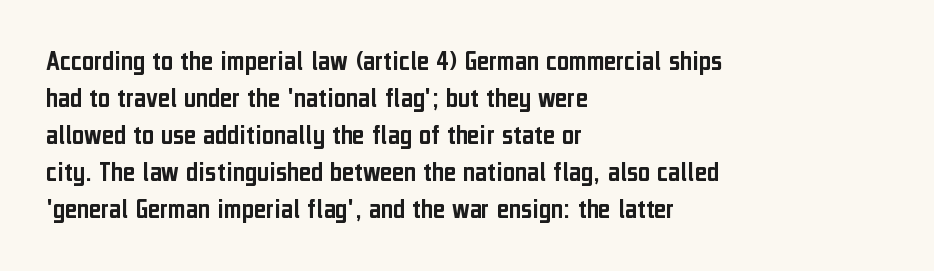
Q: Is the text italic (slanted)? A: No, it is upright.
Q: Is the typeface a serif or a sans-serif typeface? A: Sans-serif.
Q: Is the text underlined? A: No.
Q: How is the paragraph aligned? A: Left-aligned.
Q: Is the spacing between letters normal or unusually wide? A: Normal.
Q: Is the spacing between lines tight, normal or loose? A: Normal.
Q: Width (condensed, normal, or wide)? A: Condensed.
Q: Stroke contrast? A: Low.
Q: x-height? A: Medium.
Q: Monospaced? A: No.
